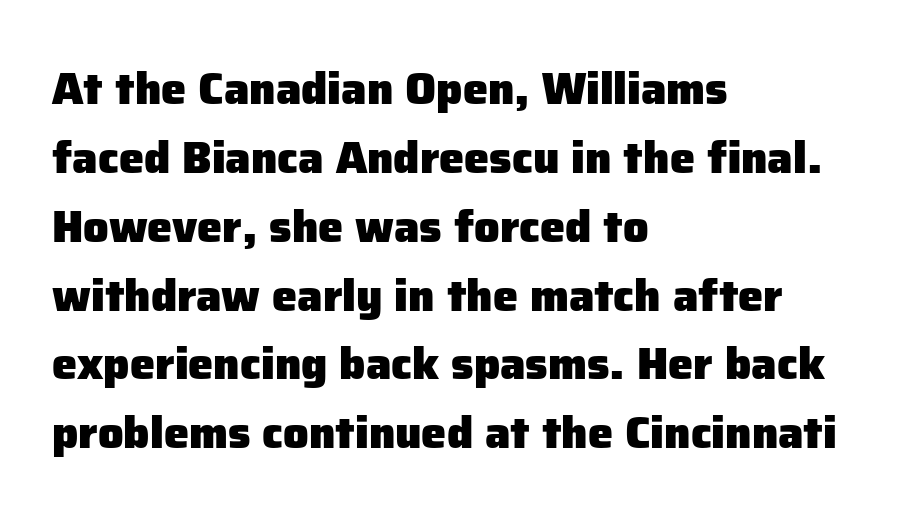
Students, note that the glyphs here touch the page at normal intervals. Is there much room between lines? A standard amount, neither cramped nor airy. If you drew a line through each stem, it would be perfectly vertical. The specimen omits any rule beneath the text block's lines.
